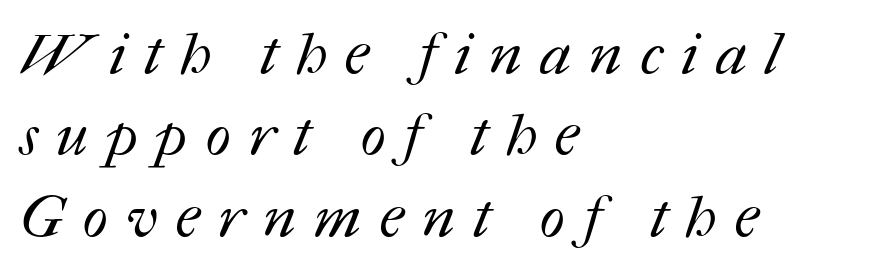
One glance says typical: line gaps are just what's usual. The words here are not underlined. Caption: face not bold, strokes unweighted. Do the characters align in a grid? No, the font is proportional.
